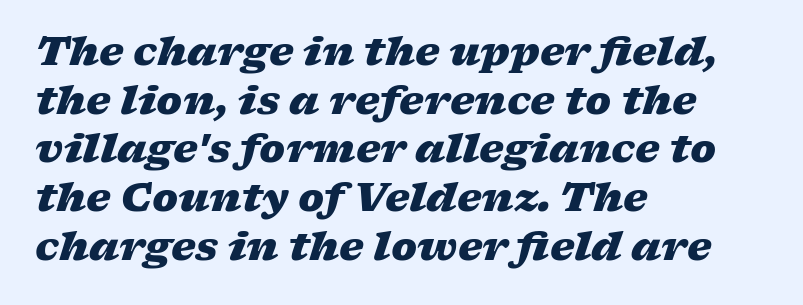
{"italic": "yes", "lean": "right", "slant_degrees": 17, "bold": "yes", "weight": "heavy", "width": "wide", "stroke_contrast": "low", "x_height": "medium", "monospaced": "no", "underline": "no", "align": "left", "line_spacing": "normal", "line_spacing_ratio": 1.25, "letter_spacing": "normal", "letter_spacing_em": 0.0, "glyph_px": 39}
